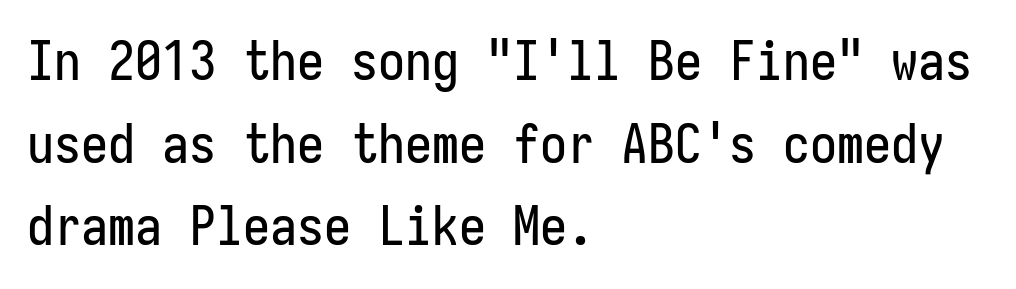
Italic: no, the glyphs are upright roman. The glyphs are unaccompanied by any horizontal stroke below them. Each letter, wide or thin by design, is forced into the same width here. The typesetter chose a ragged-right arrangement here.
